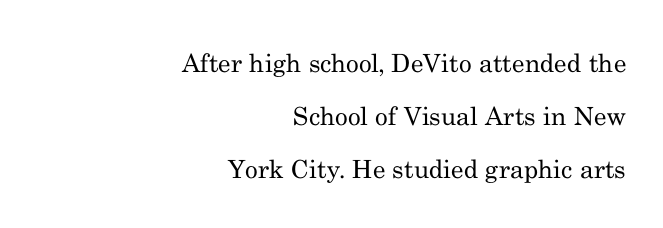
Q: Is the text bold? A: No.
Q: Is the text italic (slanted)? A: No, it is upright.
Q: Is the text underlined? A: No.
Q: How is the paragraph aligned? A: Right-aligned.
Q: Is the spacing between letters normal or unusually wide? A: Normal.
Q: Is the spacing between lines tight, normal or loose? A: Loose.
